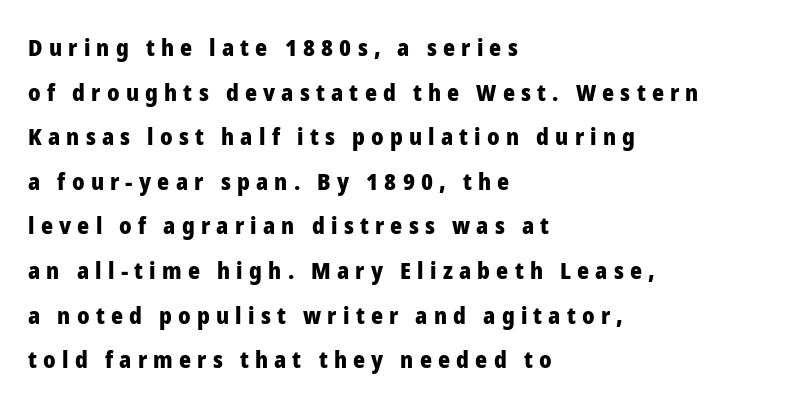
Q: Is the text bold? A: Yes.
Q: Is the text italic (slanted)? A: No, it is upright.
Q: Is the text underlined? A: No.
Q: How is the paragraph aligned? A: Left-aligned.
Q: Is the spacing between letters normal or unusually wide? A: Unusually wide.
Q: Is the spacing between lines tight, normal or loose? A: Loose.
